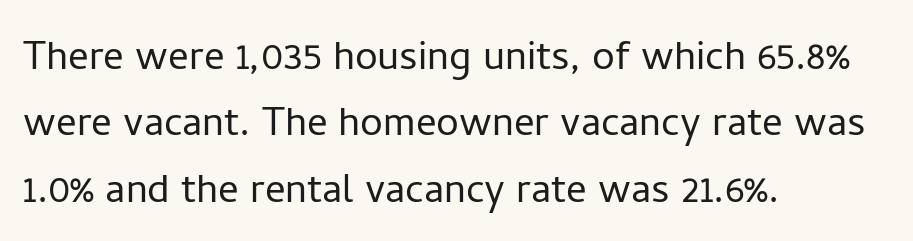
{"serif": "no", "italic": "no", "bold": "no", "weight": "light", "width": "normal", "stroke_contrast": "low", "x_height": "medium", "monospaced": "no", "underline": "no", "align": "left", "line_spacing": "normal", "line_spacing_ratio": 1.3, "letter_spacing": "normal", "letter_spacing_em": 0.0, "glyph_px": 51}
